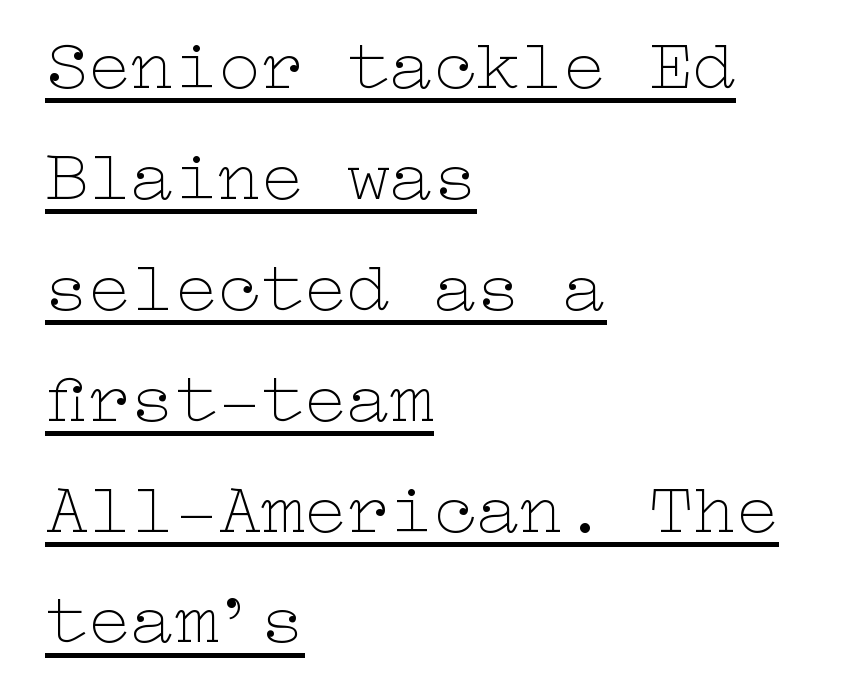
Looks like someone drew a line under every word here. The typography opts for an upright posture over an oblique one. Vertically, the passage feels balanced, rows spaced as you'd expect. Standard letterfit; no display-style spreading of the glyphs. Notice how the passage keeps a crisp vertical edge on the left only.
